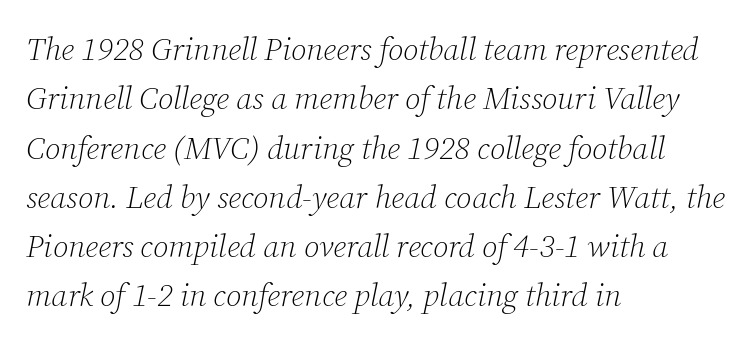
Q: Is the text bold? A: No.
Q: Is the text italic (slanted)? A: Yes, it leans right by about 12 degrees.
Q: Is the typeface a serif or a sans-serif typeface? A: Serif.
Q: Is the text underlined? A: No.
Q: How is the paragraph aligned? A: Left-aligned.
Q: Is the spacing between letters normal or unusually wide? A: Normal.
Q: Is the spacing between lines tight, normal or loose? A: Normal.
Q: Width (condensed, normal, or wide)? A: Normal.
Q: Stroke contrast? A: Low.
Q: x-height? A: Medium.
Q: Monospaced? A: No.
